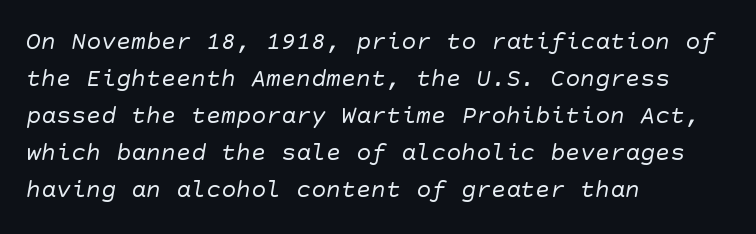
Q: Is the text bold? A: No.
Q: Is the text underlined? A: No.
Q: How is the paragraph aligned? A: Left-aligned.
Q: Is the spacing between letters normal or unusually wide? A: Normal.
Q: Is the spacing between lines tight, normal or loose? A: Normal.
